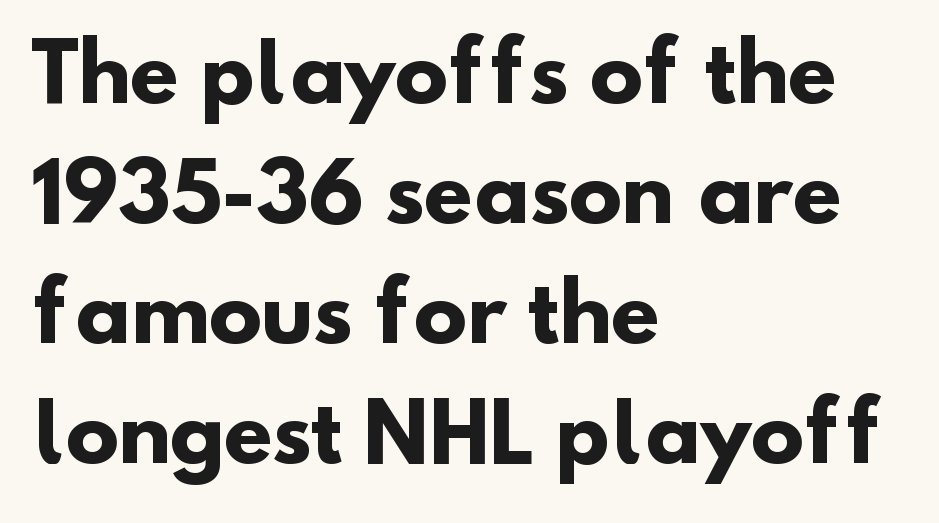
Students, observe: this is what conventionally led text looks like. Default kerning and tracking; the words read as compact shapes. A student would call this left alignment; a typographer would say flush left, rag right. Typesetter's note: full bold, strokes at maximum text heaviness. To sum up the face: it is a sans, with no serifs.
